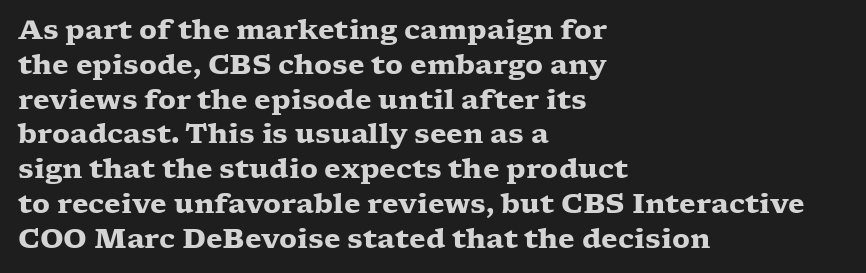
The image shows 27 px bold type, upright; set left-aligned, normal line spacing (1.29x), normal letter spacing, not underlined.
